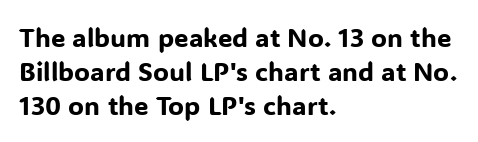
The image shows 26 px text type, upright; set left-aligned, normal line spacing (1.31x), normal letter spacing, not underlined.
